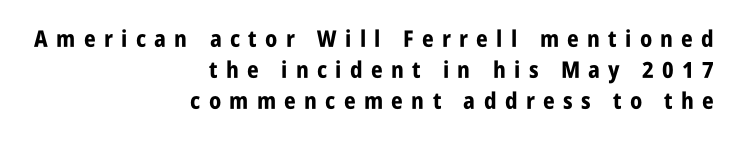
The image shows 23 px bold type, upright; set right-aligned, normal line spacing (1.35x), unusually wide letter spacing (+0.36 em), not underlined.
